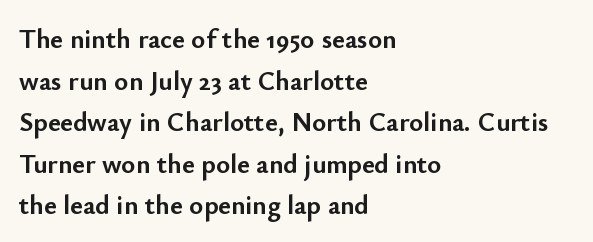
Q: Is the text bold? A: Yes.
Q: Is the text italic (slanted)? A: No, it is upright.
Q: Is the text underlined? A: No.
Q: How is the paragraph aligned? A: Left-aligned.
Q: Is the spacing between letters normal or unusually wide? A: Normal.
Q: Is the spacing between lines tight, normal or loose? A: Normal.
